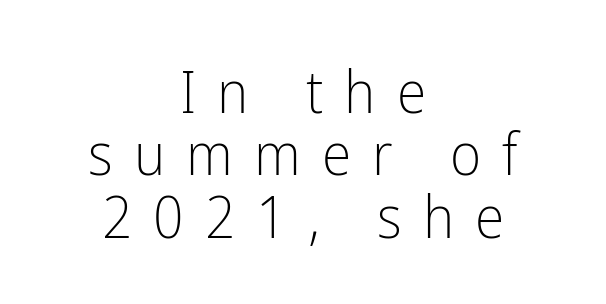
Q: Is the text bold? A: No.
Q: Is the text italic (slanted)? A: No, it is upright.
Q: Is the typeface a serif or a sans-serif typeface? A: Sans-serif.
Q: Is the text underlined? A: No.
Q: How is the paragraph aligned? A: Centered.
Q: Is the spacing between letters normal or unusually wide? A: Unusually wide.
Q: Is the spacing between lines tight, normal or loose? A: Tight.
Q: Width (condensed, normal, or wide)? A: Condensed.
Q: Stroke contrast? A: Low.
Q: x-height? A: Medium.
Q: Monospaced? A: No.
